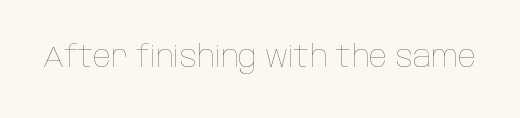
Glance below the letters and you will spot only blank space. Counters stay open thanks to moderate or lighter strokes. Is this a fixed-width face? No — the glyphs have proportional, varying widths. There is no visible air inserted between adjacent glyphs. Characters remain perfectly vertical along every line.
